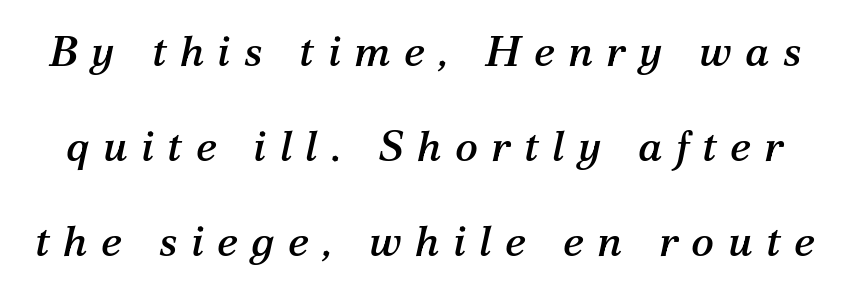
Is this a fixed-width face? No — the glyphs have proportional, varying widths. An italicized treatment has been applied to the whole sample. Line spacing here is loose. The foot of each line stays bare and open.
